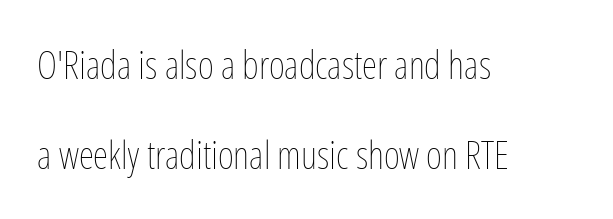
{"italic": "no", "bold": "no", "weight": "thin", "width": "condensed", "stroke_contrast": "low", "x_height": "medium", "monospaced": "no", "underline": "no", "align": "left", "line_spacing": "loose", "line_spacing_ratio": 2.31, "letter_spacing": "normal", "letter_spacing_em": 0.0, "glyph_px": 39}
